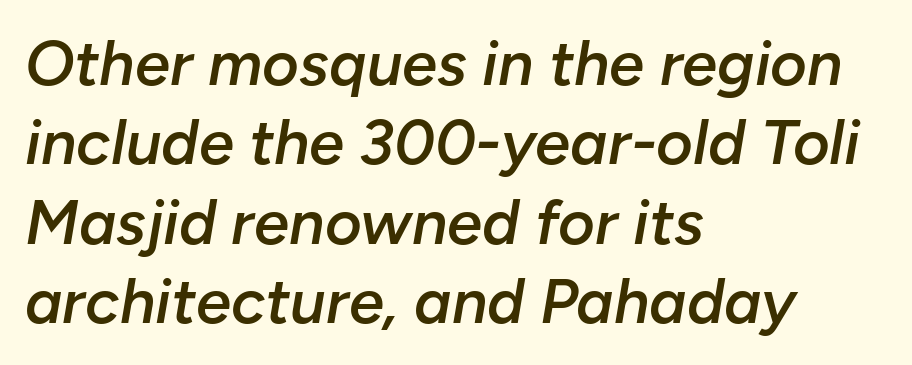
This is moderately heavy type, rendered in semibold. Line starts are locked; line ends wander. This sample has the flowing, uneven cadence of proportional lettering. The axis of the letterforms is tilted away from vertical. This block has exactly the height ordinary leading produces. Glyph-to-glyph distance matches everyday printed text.
